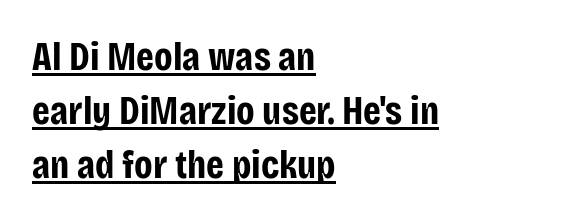
This sample uses an upright cut, with every glyph sitting square on the baseline. A normal amount of white space separates one row of letters from the next. The passage is arranged the way most books set body copy — flush left. The face used here appears with an underline applied. No feet cap the strokes, marking this as sans-serif type.
